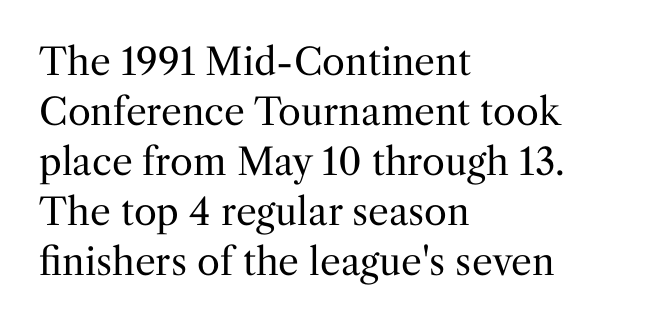
Q: Is the text bold? A: No.
Q: Is the text italic (slanted)? A: No, it is upright.
Q: Is the typeface a serif or a sans-serif typeface? A: Serif.
Q: Is the text underlined? A: No.
Q: How is the paragraph aligned? A: Left-aligned.
Q: Is the spacing between letters normal or unusually wide? A: Normal.
Q: Is the spacing between lines tight, normal or loose? A: Normal.
Q: Width (condensed, normal, or wide)? A: Normal.
Q: Stroke contrast? A: Medium.
Q: x-height? A: Medium.
Q: Monospaced? A: No.
